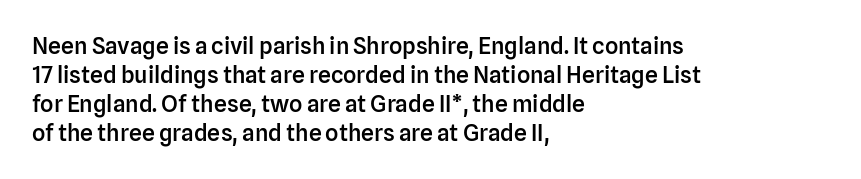
These lines keep a tight, regular rhythm from letter to letter. Horizontally, the lines are justified to the leading edge only. Normally led — the rows are evenly, conventionally spaced. The axis of the letterforms is exactly vertical. Bold? Not quite — semibold, heavier than regular but stopping short.
